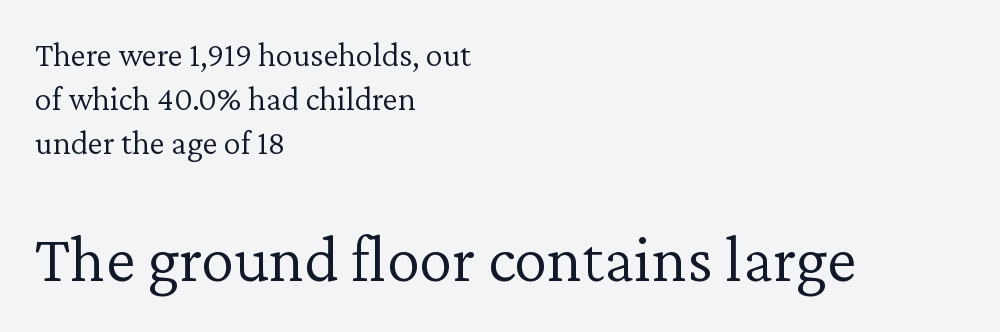
{"serif": "yes", "italic": "no", "bold": "no", "weight": "light", "width": "normal", "stroke_contrast": "low", "x_height": "medium", "monospaced": "no", "underline": "no", "align": "left", "line_spacing": "normal", "line_spacing_ratio": 1.29, "letter_spacing": "normal", "letter_spacing_em": 0.0, "larger_block": "second", "size_ratio": 1.97, "glyph_px": 67}
